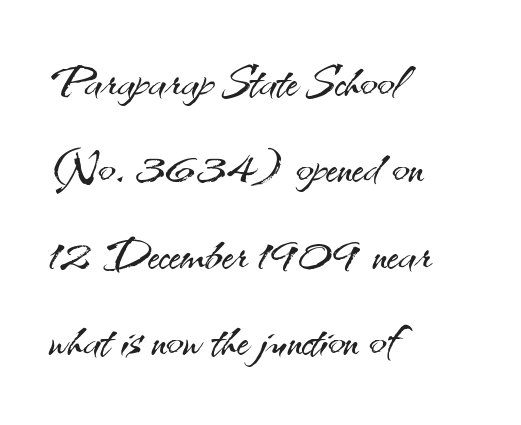
The image shows 64 px light sans-serif type; set left-aligned, normal line spacing (1.35x), normal letter spacing, not underlined; medium stroke contrast and a small x-height.
